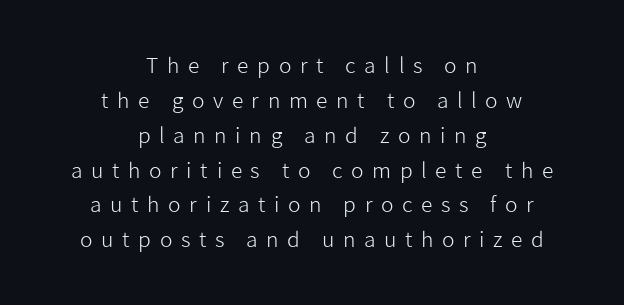
{"italic": "no", "bold": "no", "underline": "no", "align": "center", "line_spacing": "normal", "line_spacing_ratio": 1.66, "letter_spacing": "wide", "letter_spacing_em": 0.41, "glyph_px": 21}
